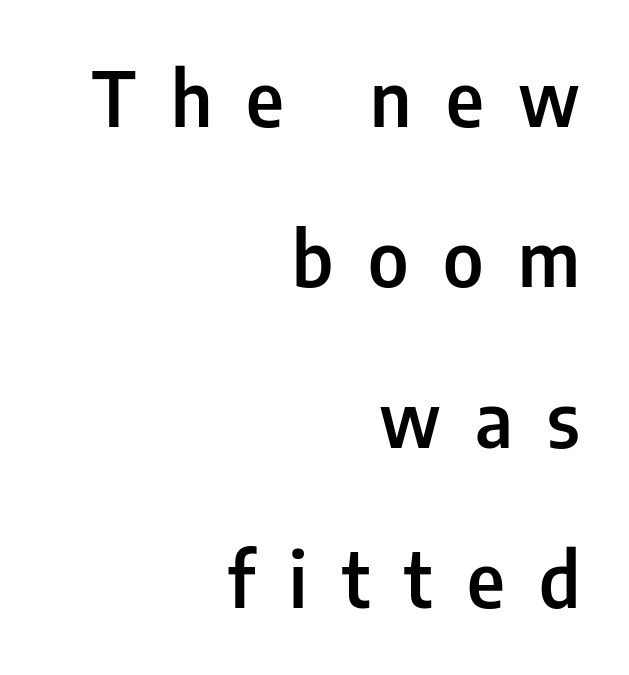
{"serif": "no", "italic": "no", "bold": "semi", "weight": "semibold", "width": "condensed", "stroke_contrast": "low", "x_height": "medium", "monospaced": "no", "underline": "no", "align": "right", "line_spacing": "loose", "line_spacing_ratio": 2.14, "letter_spacing": "wide", "letter_spacing_em": 0.46, "glyph_px": 75}
